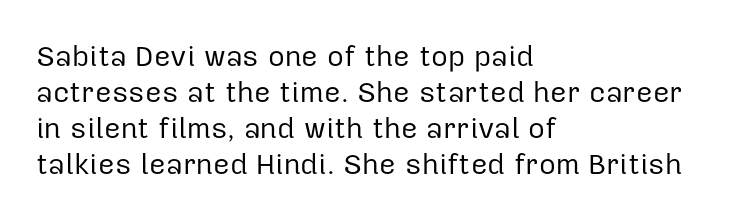
The rendering uses natural spacing where letterforms have individual widths. Any mark beneath the type? The region is blank. Which margin do the lines hug? The left one — the right edge is uneven. You can tell it's not italic because the verticals are truly vertical. These lines are composed in type without serifs.
